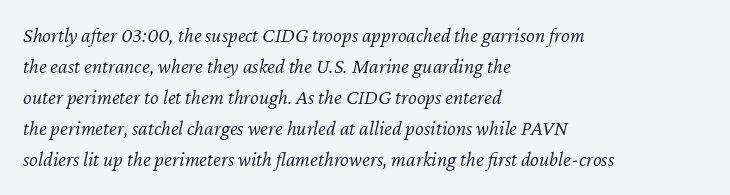
The image shows 21 px text type, italic (leaning right); set left-aligned, normal line spacing (1.48x), normal letter spacing, not underlined.
